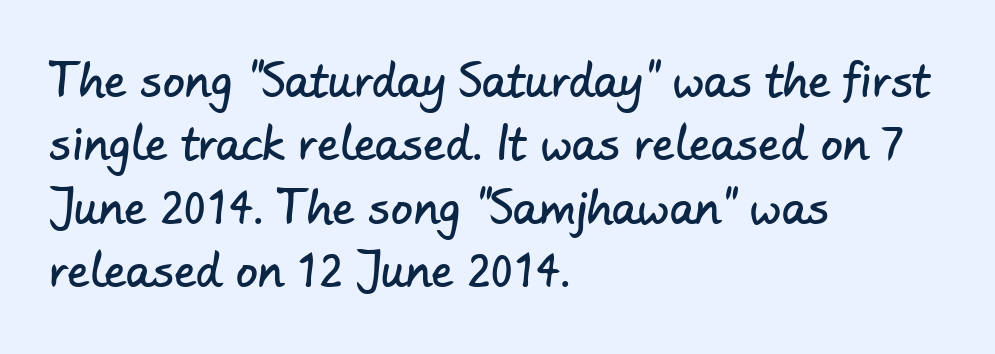
{"serif": "no", "width": "normal", "stroke_contrast": "low", "x_height": "small", "monospaced": "no", "underline": "no", "align": "left", "line_spacing": "normal", "line_spacing_ratio": 1.44, "letter_spacing": "normal", "letter_spacing_em": 0.0, "glyph_px": 44}
